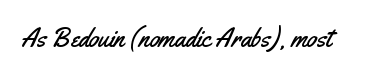
Q: Is the text italic (slanted)? A: Yes.
Q: Is the text underlined? A: No.
Q: Is the spacing between letters normal or unusually wide? A: Normal.
